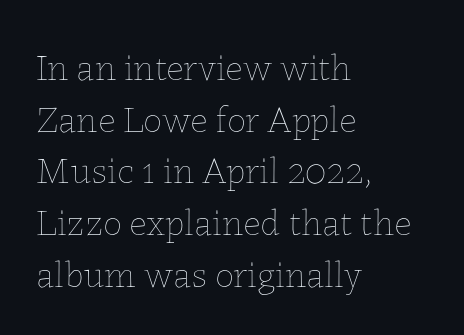
{"italic": "no", "bold": "no", "weight": "thin", "width": "normal", "stroke_contrast": "low", "x_height": "medium", "monospaced": "no", "underline": "no", "align": "left", "line_spacing": "normal", "line_spacing_ratio": 1.36, "letter_spacing": "normal", "letter_spacing_em": 0.0, "glyph_px": 38}
